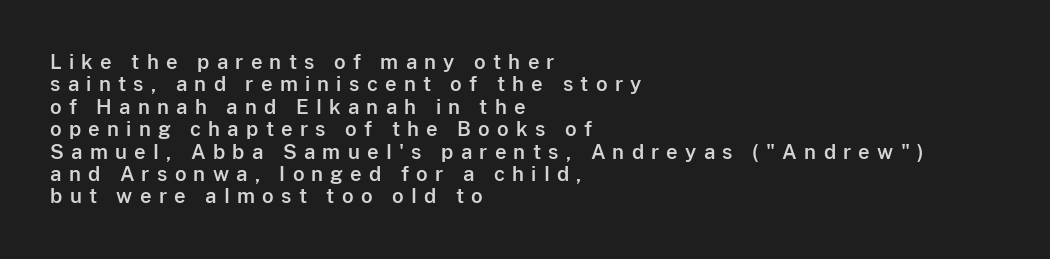
The image shows 20 px text type, upright; set left-aligned, tight line spacing (1.12x), unusually wide letter spacing (+0.36 em), not underlined.
